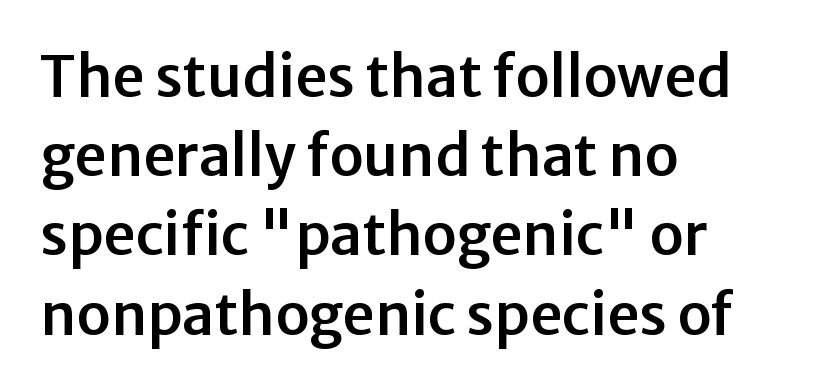
The lines in this sample share a left origin and differ only in where they stop. The designer left line spacing at the default. Decoration check: the copy has no underline. The typography opts for an upright posture over an oblique one.
